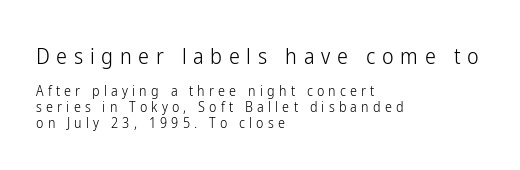
Q: Is the text bold? A: No.
Q: Is the text italic (slanted)? A: No, it is upright.
Q: Is the text underlined? A: No.
Q: How is the paragraph aligned? A: Left-aligned.
Q: Is the spacing between letters normal or unusually wide? A: Unusually wide.
Q: Is the spacing between lines tight, normal or loose? A: Tight.
Q: Which block of text is set in a larger size, the first (top) or the second (bottom)? A: The first (top) one.
